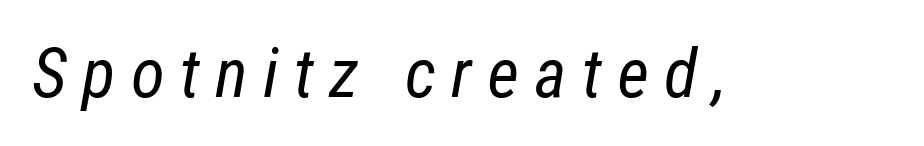
Style check: oblique. Note the varied advance widths — an 'i' is clearly narrower than an 'm'. This is not heavy type; no bold has been used. Is the letter spacing exaggerated? Yes — the characters are pushed far apart.
